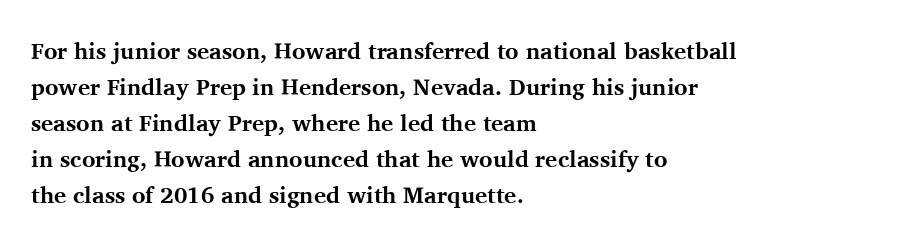
{"italic": "no", "bold": "yes", "underline": "no", "align": "left", "line_spacing": "normal", "line_spacing_ratio": 1.57, "letter_spacing": "normal", "letter_spacing_em": 0.0, "glyph_px": 23}
